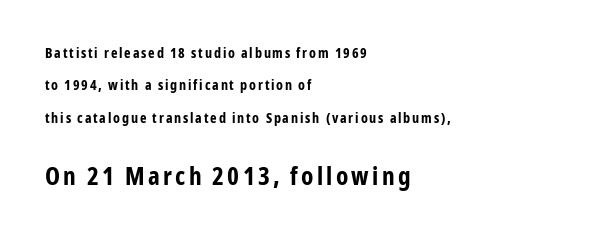
Q: Is the text bold? A: Yes.
Q: Is the text italic (slanted)? A: No, it is upright.
Q: Is the text underlined? A: No.
Q: How is the paragraph aligned? A: Left-aligned.
Q: Is the spacing between lines tight, normal or loose? A: Loose.
Q: Which block of text is set in a larger size, the first (top) or the second (bottom)? A: The second (bottom) one.
